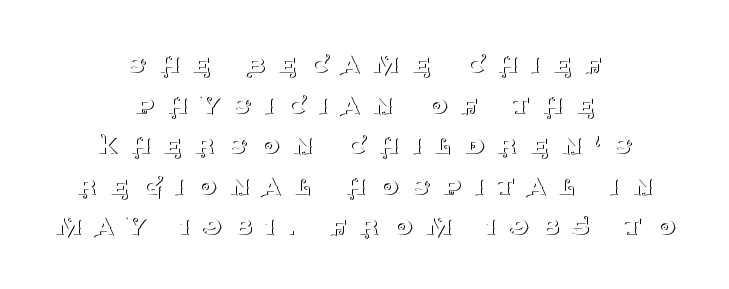
{"serif": "yes", "italic": "no", "bold": "no", "weight": "thin", "width": "normal", "stroke_contrast": "medium", "x_height": "large", "monospaced": "no", "underline": "no", "align": "center", "line_spacing": "normal", "line_spacing_ratio": 1.31, "letter_spacing": "wide", "letter_spacing_em": 0.42, "glyph_px": 31}
